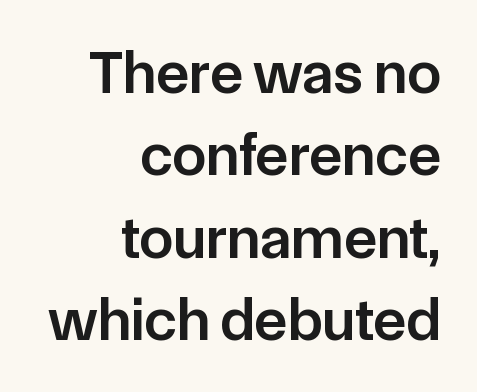
The image shows 61 px semibold sans-serif type, upright; set right-aligned, normal line spacing (1.35x), normal letter spacing, not underlined; low stroke contrast and a medium x-height.
